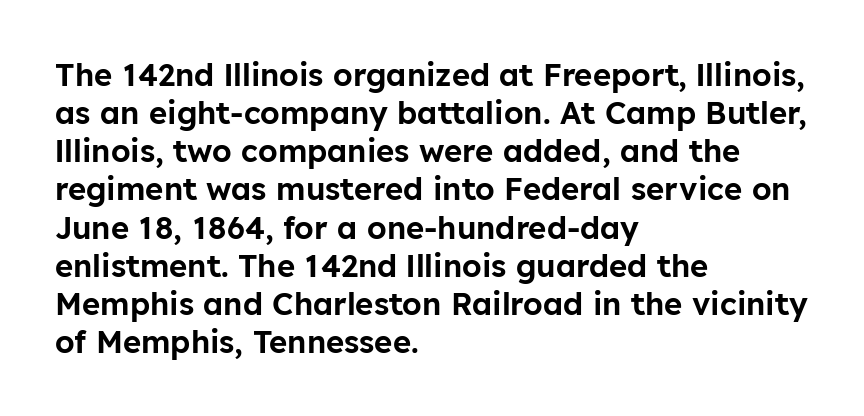
Q: Is the text italic (slanted)? A: No, it is upright.
Q: Is the typeface a serif or a sans-serif typeface? A: Sans-serif.
Q: Is the text underlined? A: No.
Q: How is the paragraph aligned? A: Left-aligned.
Q: Is the spacing between letters normal or unusually wide? A: Normal.
Q: Width (condensed, normal, or wide)? A: Normal.
Q: Stroke contrast? A: Low.
Q: x-height? A: Medium.
Q: Monospaced? A: No.
